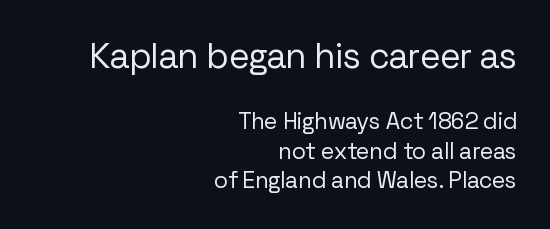
The rendering uses natural spacing where letterforms have individual widths. Here the first block reads like a headline and the second like body copy. Grotesque or geometric, the face here clearly has no serifs. Descenders are the only things crossing below the line. No chunkiness to these letters — they're not bold. Inter-character spacing is left at the font's built-in metrics.
